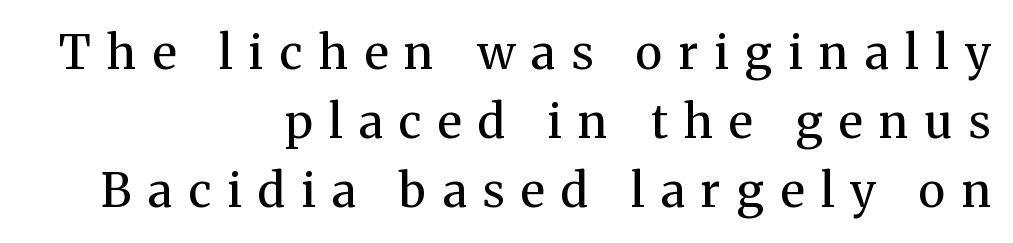
{"serif": "yes", "italic": "no", "bold": "no", "weight": "regular", "width": "normal", "stroke_contrast": "medium", "x_height": "medium", "monospaced": "no", "underline": "no", "align": "right", "line_spacing": "normal", "line_spacing_ratio": 1.47, "letter_spacing": "wide", "letter_spacing_em": 0.35, "glyph_px": 47}
